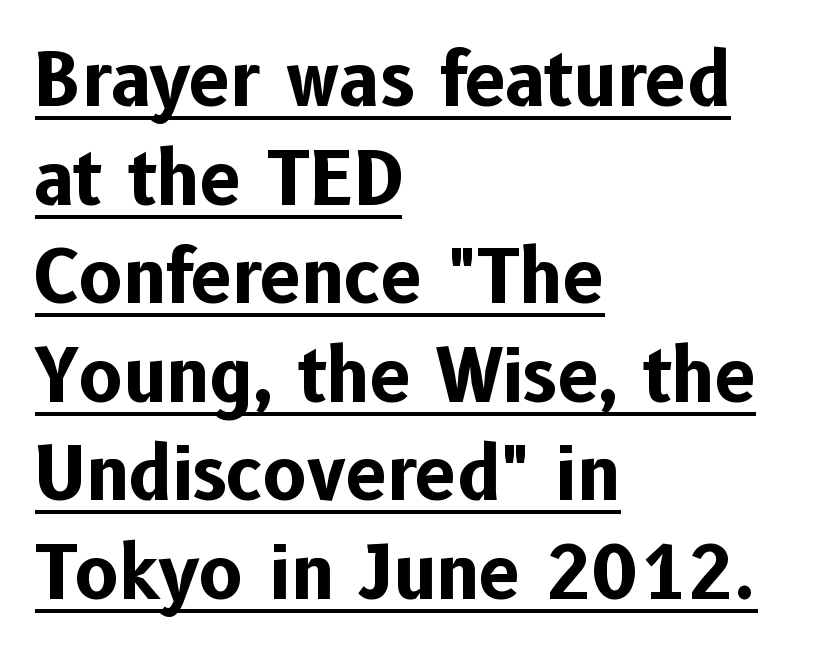
Q: Is the text bold? A: Yes.
Q: Is the text italic (slanted)? A: No, it is upright.
Q: Is the typeface a serif or a sans-serif typeface? A: Sans-serif.
Q: Is the text underlined? A: Yes.
Q: How is the paragraph aligned? A: Left-aligned.
Q: Is the spacing between letters normal or unusually wide? A: Normal.
Q: Is the spacing between lines tight, normal or loose? A: Normal.
Q: Width (condensed, normal, or wide)? A: Normal.
Q: Stroke contrast? A: Low.
Q: x-height? A: Medium.
Q: Monospaced? A: No.
